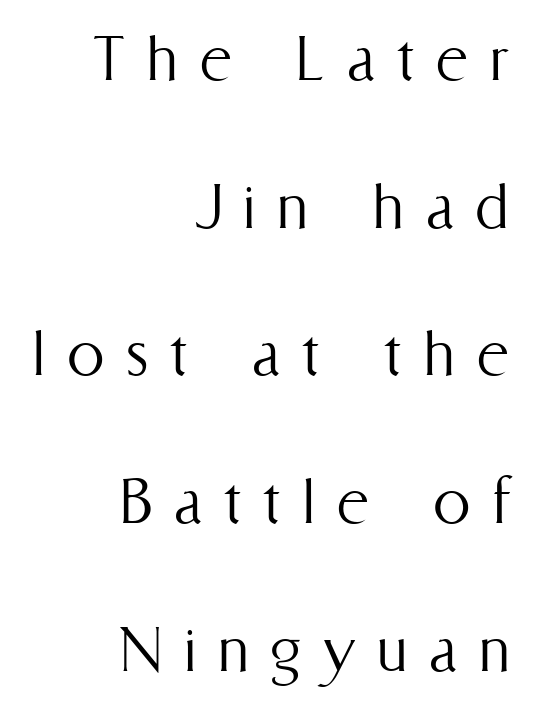
Here the designer chose a conventional face with non-uniform glyph widths. This sample is right-justified, so line beginnings fall wherever the words allow. The designer dialed line spacing up above the default. Glance below the letters and you will spot only blank space.
